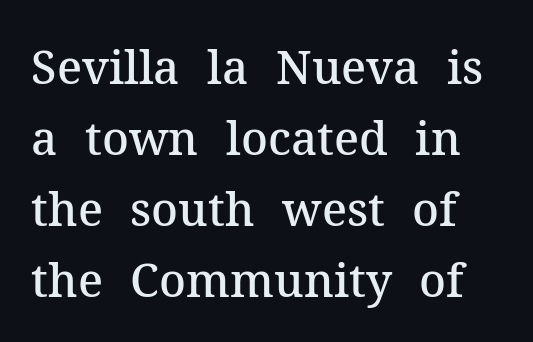
A normal amount of white space separates one row of letters from the next. Its strokes are somewhat broadened, the hallmark of semibold type. Only glyphs here, with clear space below each row. This sample has the flowing, uneven cadence of proportional lettering. Style check: upright.
